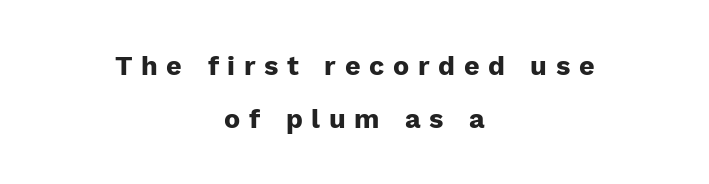
Q: Is the text bold? A: Yes.
Q: Is the text italic (slanted)? A: No, it is upright.
Q: Is the text underlined? A: No.
Q: How is the paragraph aligned? A: Centered.
Q: Is the spacing between letters normal or unusually wide? A: Unusually wide.
Q: Is the spacing between lines tight, normal or loose? A: Loose.
